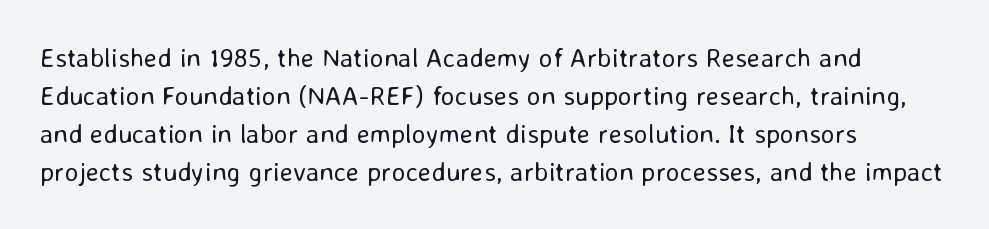
The image shows 27 px text type, upright; set left-aligned, normal line spacing (1.41x), normal letter spacing, not underlined.
